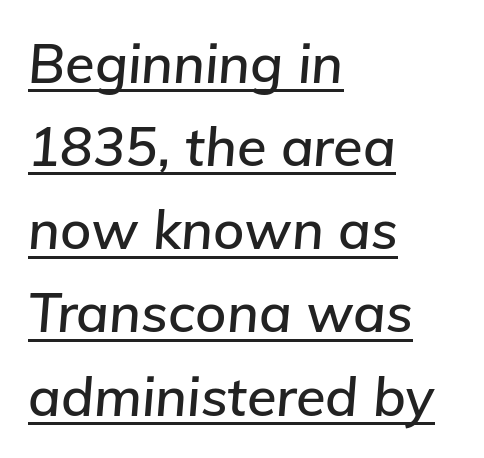
{"italic": "yes", "lean": "right", "slant_degrees": 5, "width": "normal", "stroke_contrast": "low", "x_height": "medium", "monospaced": "no", "underline": "yes", "align": "left", "line_spacing": "normal", "line_spacing_ratio": 1.54, "letter_spacing": "normal", "letter_spacing_em": 0.0, "glyph_px": 54}
